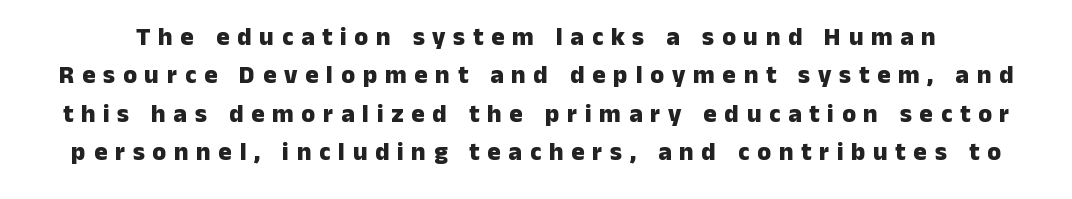
The image shows 25 px bold type, upright; set normal line spacing (1.54x), unusually wide letter spacing (+0.31 em), not underlined.
